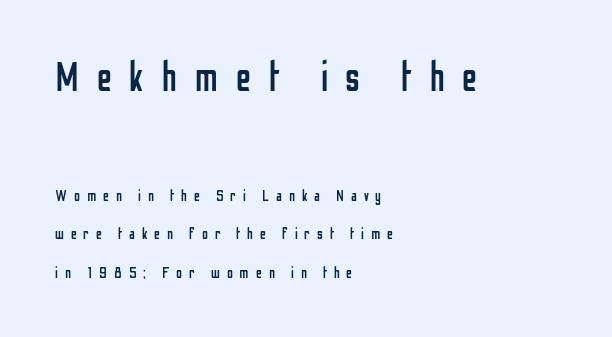
Character size in the leading block exceeds that of the trailing block. Each letter's strokes conclude bluntly, with no projecting serifs. A typesetter would mark this as roman, not italic. These lines stack with their left ends in a neat column. Glance below the letters and you will spot only blank space. Summary of vertical rhythm: relaxed, with wide interline spacing.
